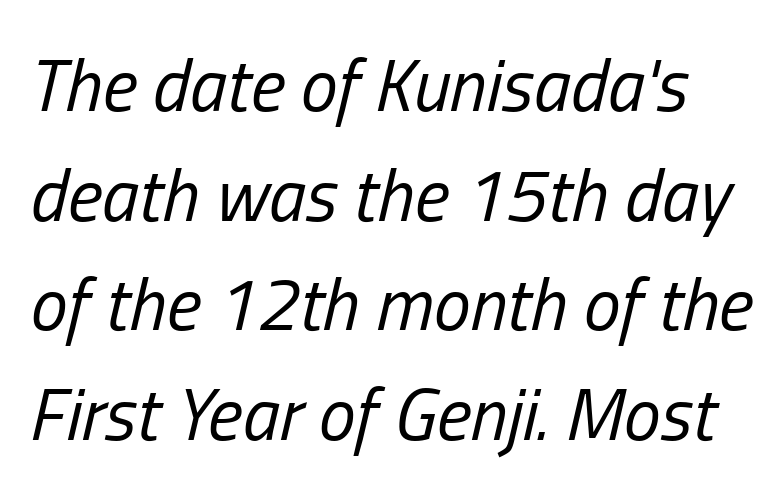
Regular leading. The letterforms sit shoulder to shoulder at normal distance. The face used here is proportionally spaced, like ordinary book or web type. No heavy texture on the line: the type isn't bold. There's an unmistakable incline to the writing here. Decoration check: the copy has no underline.
